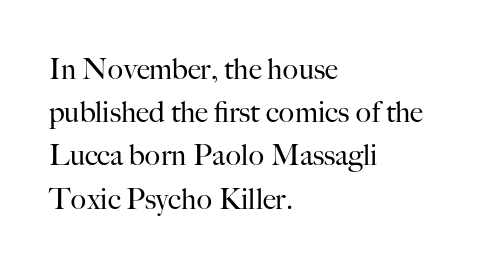
{"serif": "yes", "italic": "no", "bold": "no", "weight": "regular", "width": "normal", "stroke_contrast": "high", "x_height": "small", "monospaced": "no", "underline": "no", "align": "left", "line_spacing": "normal", "line_spacing_ratio": 1.49, "letter_spacing": "normal", "letter_spacing_em": 0.0, "glyph_px": 29}
